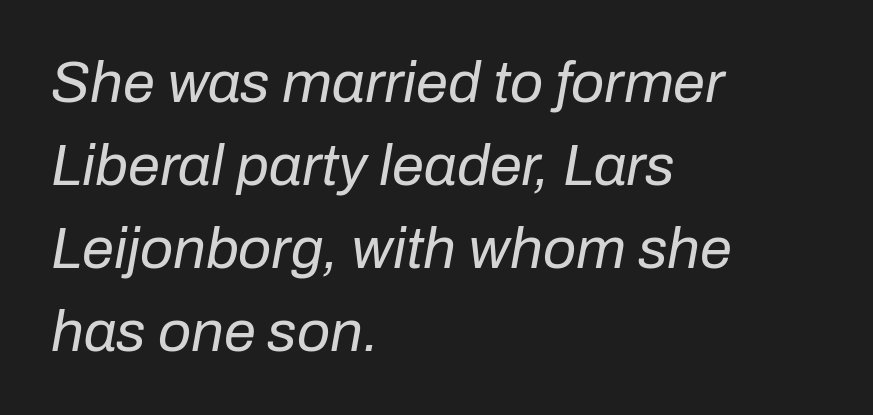
The image shows 58 px regular-weight type, italic (leaning right); set left-aligned, normal line spacing (1.43x), normal letter spacing, not underlined; low stroke contrast and a medium x-height.
